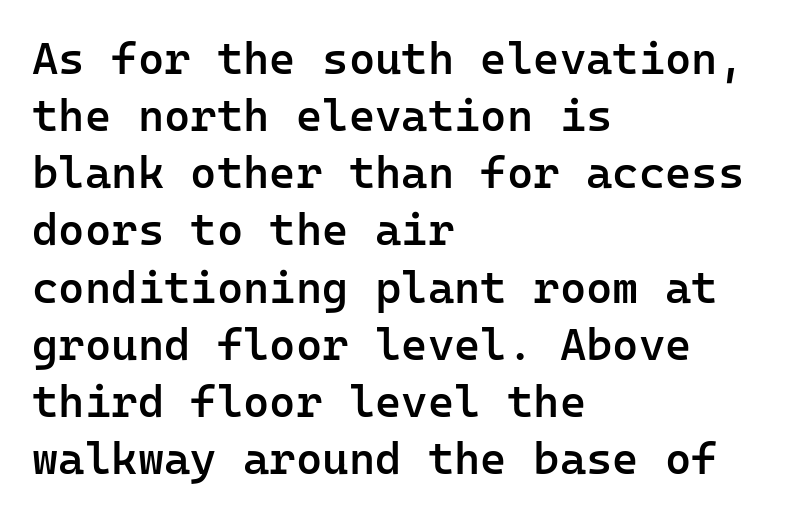
The glyphs are unaccompanied by any horizontal stroke below them. The paragraph has a hard left edge and a soft right edge. Standard letterfit; no display-style spreading of the glyphs. Is this a fixed-width face? Yes — each glyph sits in an identical cell.
